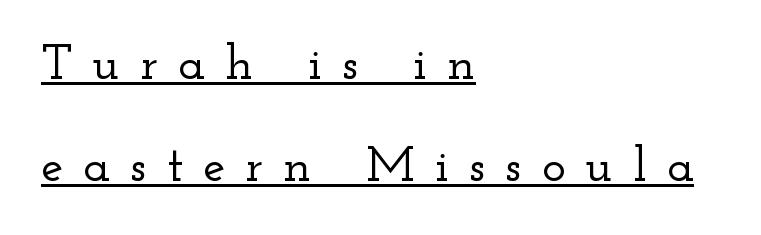
Do the characters align in a grid? No, the font is proportional. Baseline-to-baseline distance is far greater than the letter height. Does the type have serifs? Yes, each stem ends in a small foot. The lines are quadded left.
